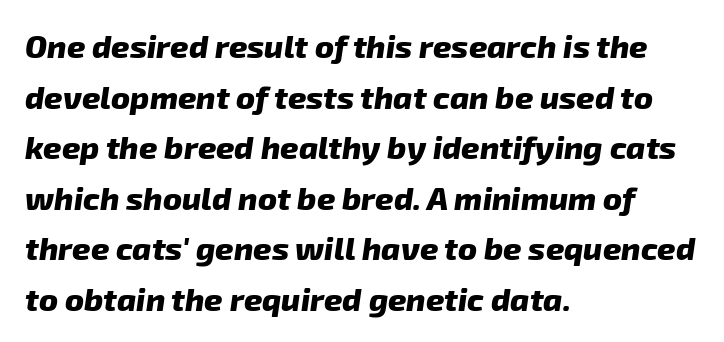
{"serif": "no", "bold": "yes", "weight": "heavy", "width": "normal", "stroke_contrast": "low", "x_height": "medium", "monospaced": "no", "underline": "no", "align": "left", "line_spacing": "normal", "line_spacing_ratio": 1.58, "letter_spacing": "normal", "letter_spacing_em": 0.0, "glyph_px": 32}
